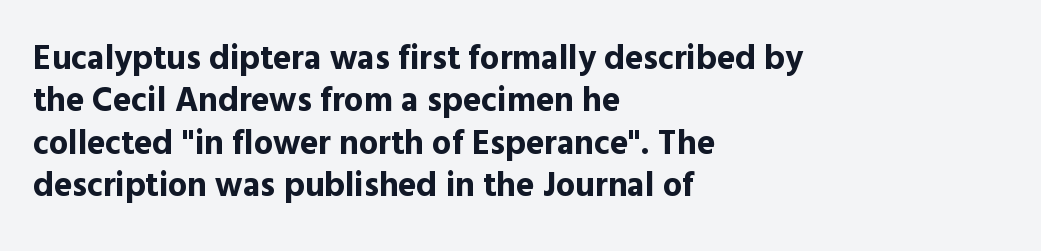
The lines are quadded left. Does the lettering tilt? It doesn't — this is upright. The space beneath each line is pristine and unruled. What weight is shown? A full bold with thick strokes.
